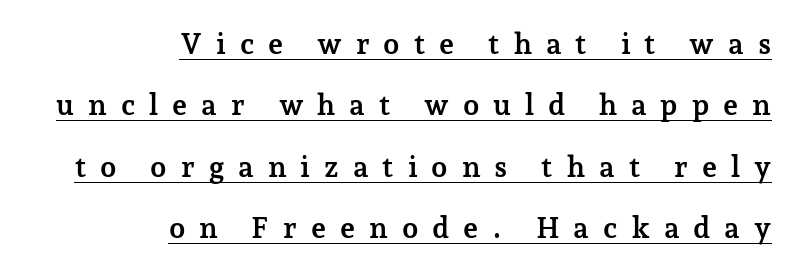
The image shows 29 px semibold serif type, upright; set right-aligned, loose line spacing (2.12x), unusually wide letter spacing (+0.48 em), underlined; low stroke contrast and a medium x-height.
